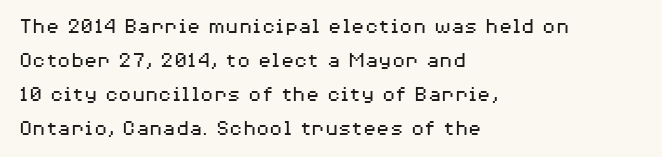
Q: Is the text bold? A: No.
Q: Is the text italic (slanted)? A: No, it is upright.
Q: Is the text underlined? A: No.
Q: How is the paragraph aligned? A: Left-aligned.
Q: Is the spacing between letters normal or unusually wide? A: Normal.
Q: Is the spacing between lines tight, normal or loose? A: Normal.
